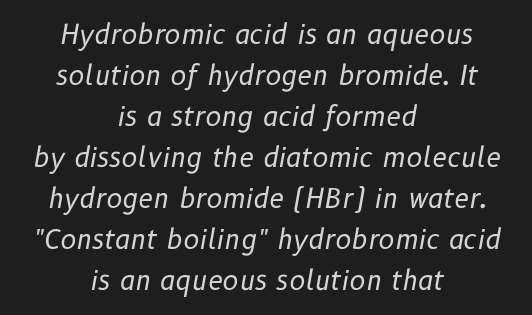
The image shows 27 px text type, italic (leaning right); set centered, normal line spacing (1.52x), normal letter spacing, not underlined.
